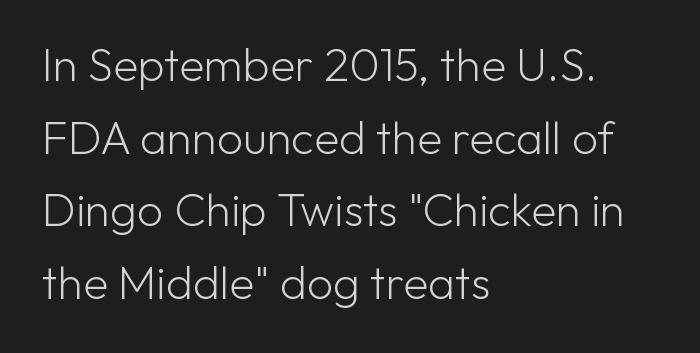
Regular leading. Left-aligned paragraph, ragged on the right. Between one letter and the next there's only the usual sliver of space. This is roman type, the default non-slanted kind.
